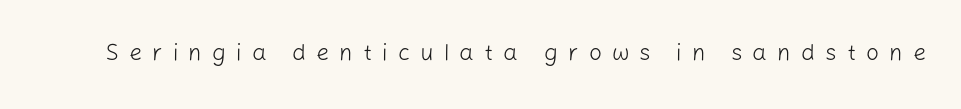
The image shows 23 px text type, upright; set unusually wide letter spacing (+0.44 em), not underlined.
